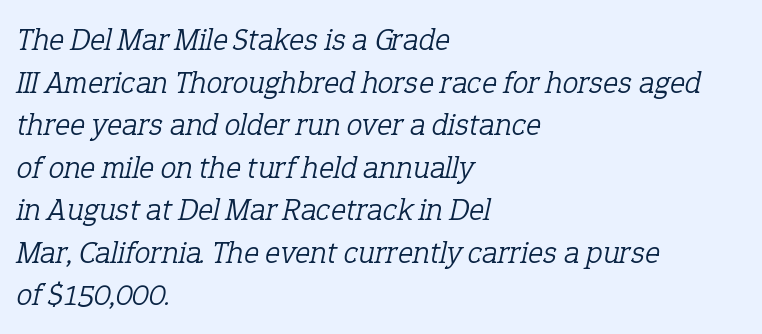
Q: Is the text bold? A: No.
Q: Is the text italic (slanted)? A: Yes, it leans right by about 12 degrees.
Q: Is the typeface a serif or a sans-serif typeface? A: Serif.
Q: Is the text underlined? A: No.
Q: How is the paragraph aligned? A: Left-aligned.
Q: Is the spacing between letters normal or unusually wide? A: Normal.
Q: Is the spacing between lines tight, normal or loose? A: Normal.
Q: Width (condensed, normal, or wide)? A: Normal.
Q: Stroke contrast? A: Low.
Q: x-height? A: Medium.
Q: Monospaced? A: No.
